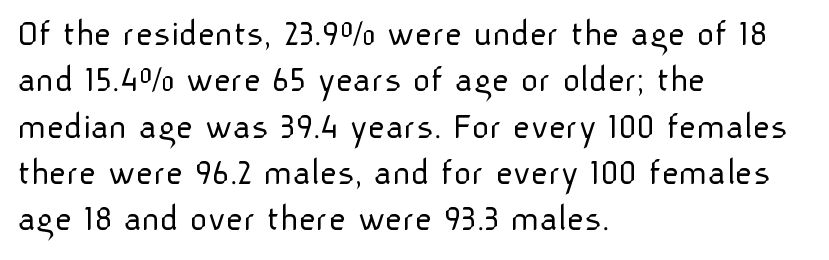
{"serif": "no", "italic": "no", "bold": "no", "weight": "light", "width": "normal", "stroke_contrast": "low", "x_height": "medium", "monospaced": "no", "underline": "no", "align": "left", "line_spacing_ratio": 1.22, "letter_spacing": "normal", "letter_spacing_em": 0.0, "glyph_px": 38}
